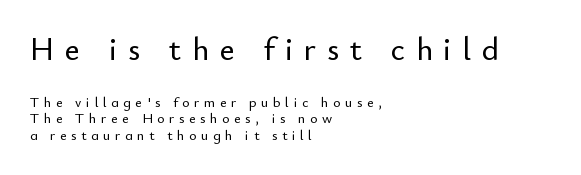
Q: Is the text italic (slanted)? A: No, it is upright.
Q: Is the typeface a serif or a sans-serif typeface? A: Sans-serif.
Q: Is the text underlined? A: No.
Q: How is the paragraph aligned? A: Left-aligned.
Q: Is the spacing between letters normal or unusually wide? A: Unusually wide.
Q: Which block of text is set in a larger size, the first (top) or the second (bottom)? A: The first (top) one.
Q: Width (condensed, normal, or wide)? A: Normal.
Q: Stroke contrast? A: Low.
Q: x-height? A: Small.
Q: Monospaced? A: No.
